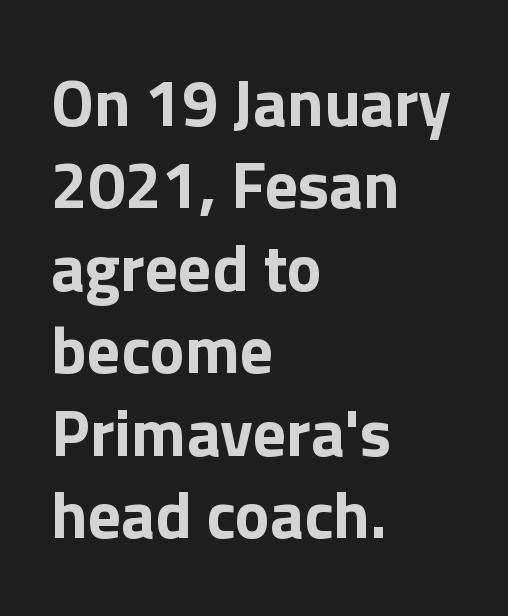
The image shows 66 px bold sans-serif type, upright; set left-aligned, normal line spacing (1.25x), normal letter spacing, not underlined; a medium x-height.
